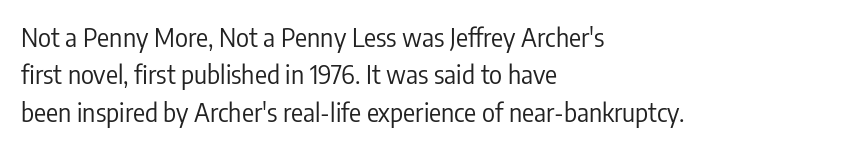
In CSS terms this would be text-align: left. Descenders are the only things crossing below the line. One glance says typical: line gaps are just what's usual. This is the regular roman posture of the typeface.
